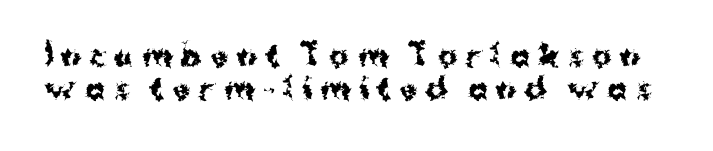
Compared with an ordinary text face, these strokes are far heavier — a full bold. Character widths vary here, with narrow letters taking less room than wide ones. Descenders are the only things crossing below the line. Whoever set this chose condensed vertical rhythm over breathing room.
